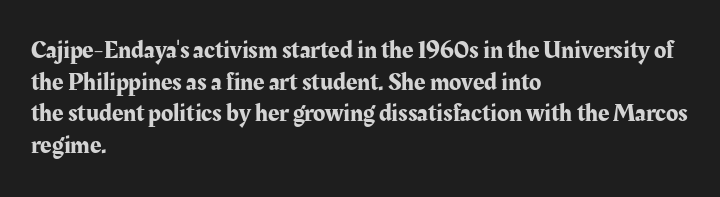
The image shows 25 px text type, upright; set left-aligned, normal line spacing (1.27x), normal letter spacing, not underlined.
